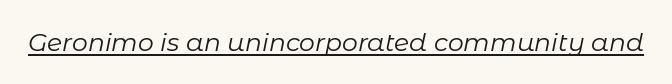
The image shows 25 px text type, italic (leaning right); set normal letter spacing, underlined.
